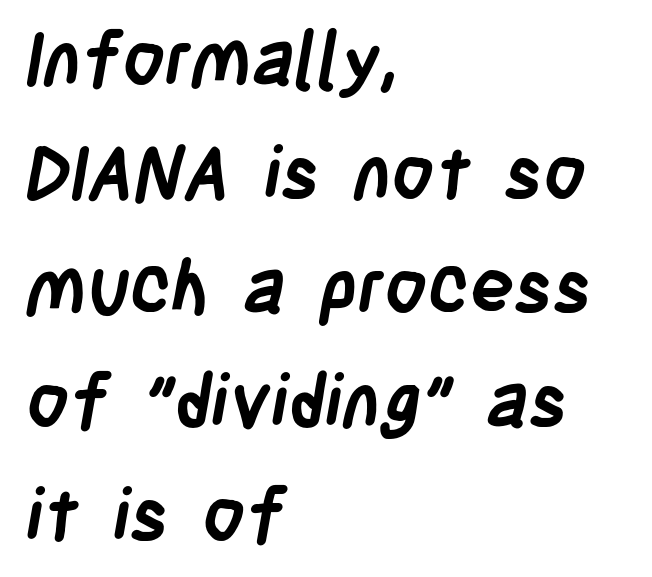
The image shows 74 px semibold, condensed sans-serif type; set left-aligned, normal line spacing (1.54x), normal letter spacing, not underlined; low stroke contrast and a large x-height.
